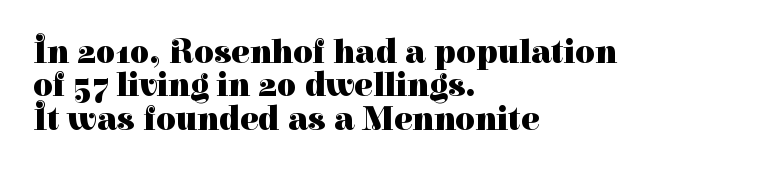
Q: Is the text bold? A: Yes.
Q: Is the text italic (slanted)? A: No, it is upright.
Q: Is the typeface a serif or a sans-serif typeface? A: Serif.
Q: Is the text underlined? A: No.
Q: How is the paragraph aligned? A: Left-aligned.
Q: Is the spacing between letters normal or unusually wide? A: Normal.
Q: Is the spacing between lines tight, normal or loose? A: Tight.
Q: Width (condensed, normal, or wide)? A: Normal.
Q: Stroke contrast? A: High.
Q: x-height? A: Medium.
Q: Monospaced? A: No.
